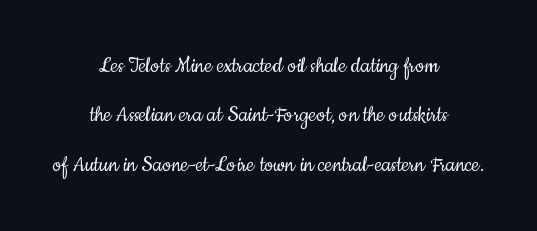
Q: Is the text bold? A: No.
Q: Is the text italic (slanted)? A: Yes.
Q: Is the text underlined? A: No.
Q: How is the paragraph aligned? A: Centered.
Q: Is the spacing between letters normal or unusually wide? A: Normal.
Q: Is the spacing between lines tight, normal or loose? A: Loose.
